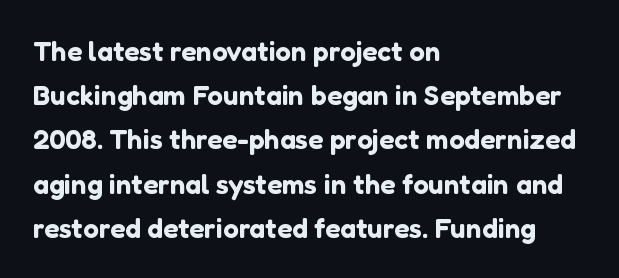
{"serif": "no", "italic": "no", "width": "normal", "stroke_contrast": "low", "x_height": "medium", "monospaced": "no", "underline": "no", "align": "left", "line_spacing": "normal", "line_spacing_ratio": 1.58, "letter_spacing": "normal", "letter_spacing_em": 0.0, "glyph_px": 28}
